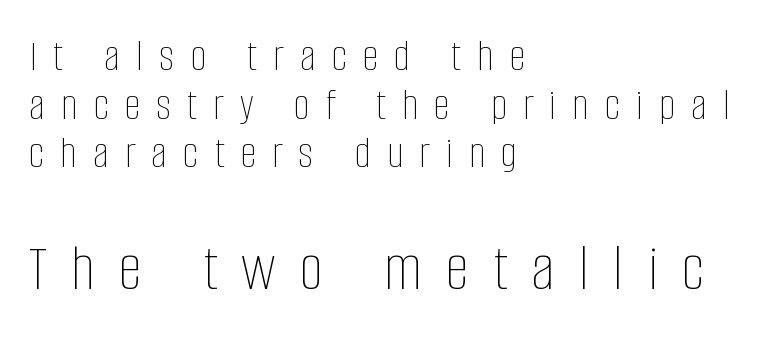
Quick note: not italic, upright. No letter is thick-stroked: the sample isn't bold. The space directly below the letters is spotless. The face used here is proportionally spaced, like ordinary book or web type. Very little white space separates one row of letters from the next. Honestly, the letter spacing is so wide it's the main thing you notice.
